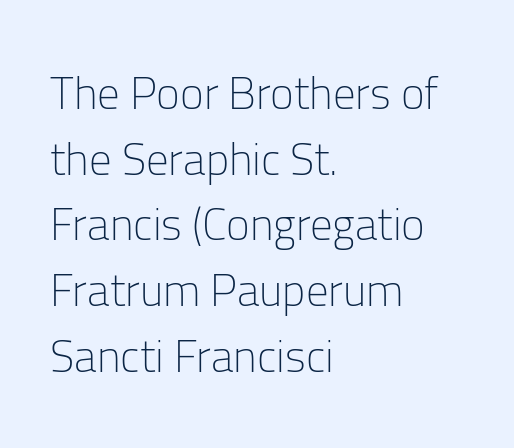
{"serif": "no", "italic": "no", "bold": "no", "weight": "light", "width": "normal", "stroke_contrast": "low", "x_height": "medium", "monospaced": "no", "underline": "no", "align": "left", "line_spacing": "normal", "line_spacing_ratio": 1.46, "letter_spacing": "normal", "letter_spacing_em": 0.0, "glyph_px": 45}
